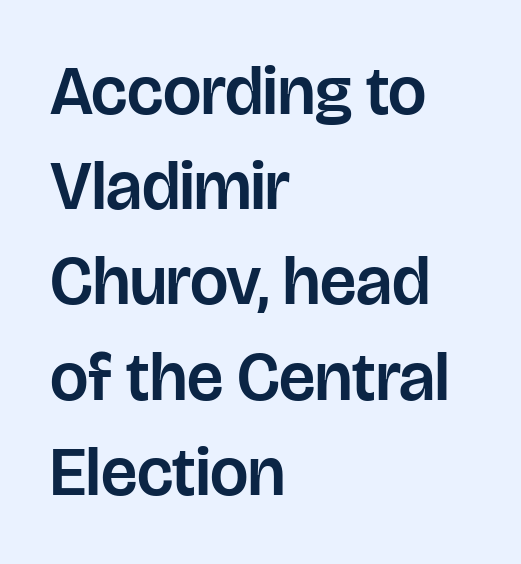
{"serif": "no", "italic": "no", "width": "normal", "stroke_contrast": "low", "x_height": "large", "monospaced": "no", "underline": "no", "align": "left", "line_spacing": "normal", "line_spacing_ratio": 1.4, "letter_spacing": "normal", "letter_spacing_em": 0.0, "glyph_px": 68}
